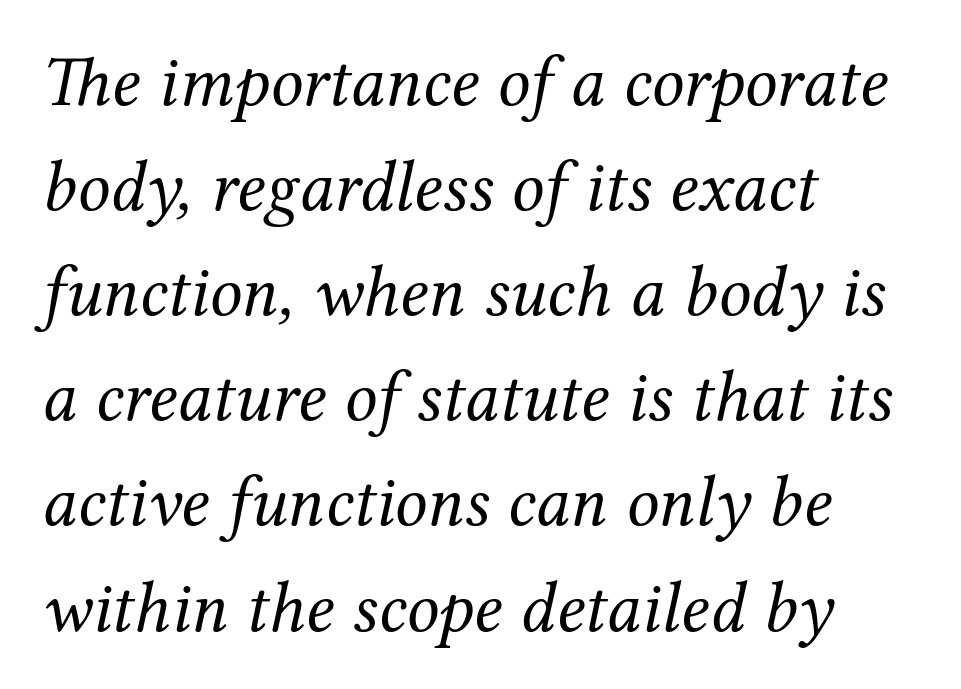
Caption: standard tracking, unaltered. Varying glyph widths throughout — classic text-font behaviour. Notice how the passage keeps a crisp vertical edge on the left only. The letters carry serifs — small finishing strokes at the ends of their stems. Any mark beneath the type? The region is blank. The characters are drawn with everyday or finer stroke widths.
